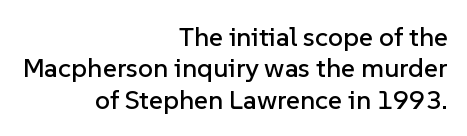
The image shows 27 px text type, upright; set right-aligned, line spacing 1.16x, normal letter spacing, not underlined.
